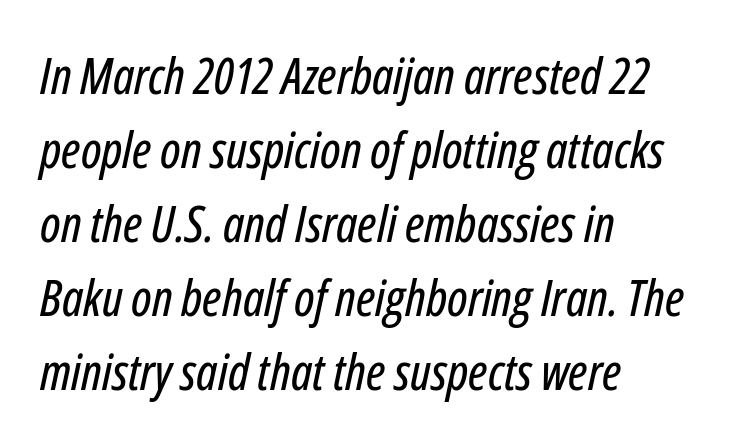
The image shows 50 px condensed type, italic (leaning right); set left-aligned, normal line spacing (1.48x), normal letter spacing, not underlined; low stroke contrast and a medium x-height.
